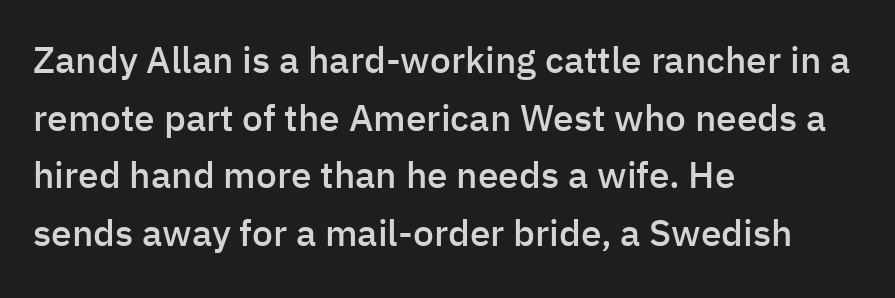
Q: Is the text bold? A: Semi-bold.
Q: Is the text italic (slanted)? A: No, it is upright.
Q: Is the typeface a serif or a sans-serif typeface? A: Sans-serif.
Q: Is the text underlined? A: No.
Q: How is the paragraph aligned? A: Left-aligned.
Q: Is the spacing between letters normal or unusually wide? A: Normal.
Q: Is the spacing between lines tight, normal or loose? A: Normal.
Q: Width (condensed, normal, or wide)? A: Normal.
Q: Stroke contrast? A: Low.
Q: x-height? A: Medium.
Q: Monospaced? A: No.
